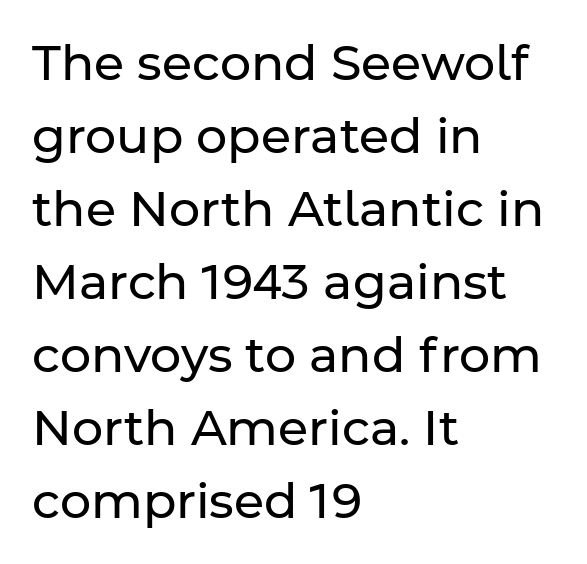
{"serif": "no", "italic": "no", "bold": "no", "weight": "regular", "width": "normal", "stroke_contrast": "low", "x_height": "medium", "monospaced": "no", "underline": "no", "align": "left", "line_spacing": "normal", "line_spacing_ratio": 1.49, "letter_spacing": "normal", "letter_spacing_em": 0.0, "glyph_px": 49}
